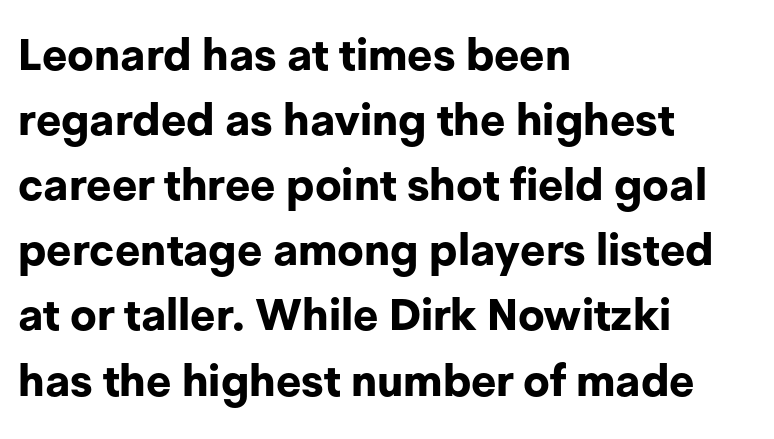
Q: Is the text bold? A: Yes.
Q: Is the text italic (slanted)? A: No, it is upright.
Q: Is the typeface a serif or a sans-serif typeface? A: Sans-serif.
Q: Is the text underlined? A: No.
Q: How is the paragraph aligned? A: Left-aligned.
Q: Is the spacing between letters normal or unusually wide? A: Normal.
Q: Is the spacing between lines tight, normal or loose? A: Normal.
Q: Width (condensed, normal, or wide)? A: Normal.
Q: Stroke contrast? A: Low.
Q: x-height? A: Medium.
Q: Monospaced? A: No.
